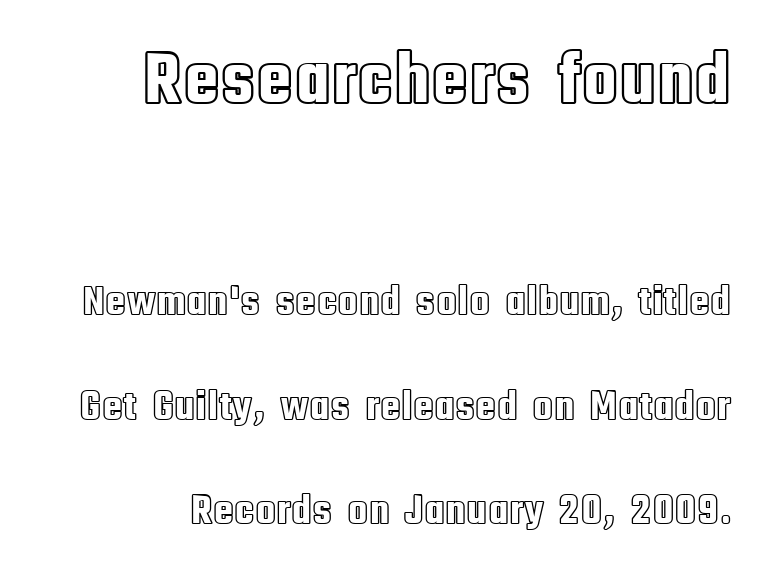
{"italic": "no", "width": "condensed", "x_height": "large", "monospaced": "no", "underline": "no", "align": "right", "line_spacing": "loose", "line_spacing_ratio": 2.43, "letter_spacing": "normal", "letter_spacing_em": 0.0, "larger_block": "first", "size_ratio": 1.77, "glyph_px": 76}
